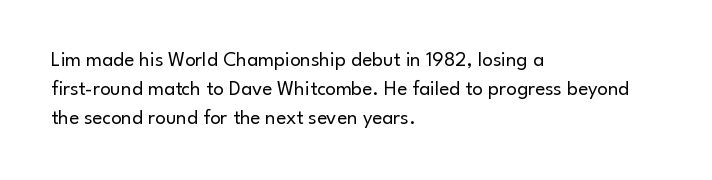
The image shows 21 px text type, upright; set left-aligned, normal line spacing (1.37x), normal letter spacing, not underlined.
